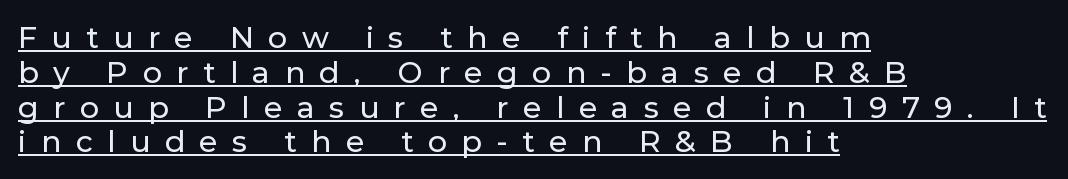
{"serif": "no", "italic": "no", "width": "normal", "stroke_contrast": "low", "x_height": "medium", "monospaced": "no", "underline": "yes", "align": "left", "line_spacing_ratio": 1.16, "letter_spacing": "wide", "letter_spacing_em": 0.48, "glyph_px": 30}
